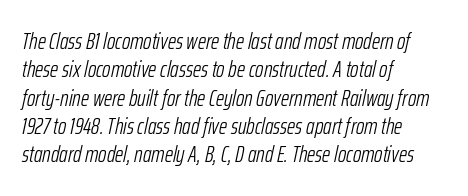
The image shows 23 px text type, italic (leaning right); set left-aligned, line spacing 1.23x, normal letter spacing, not underlined.
